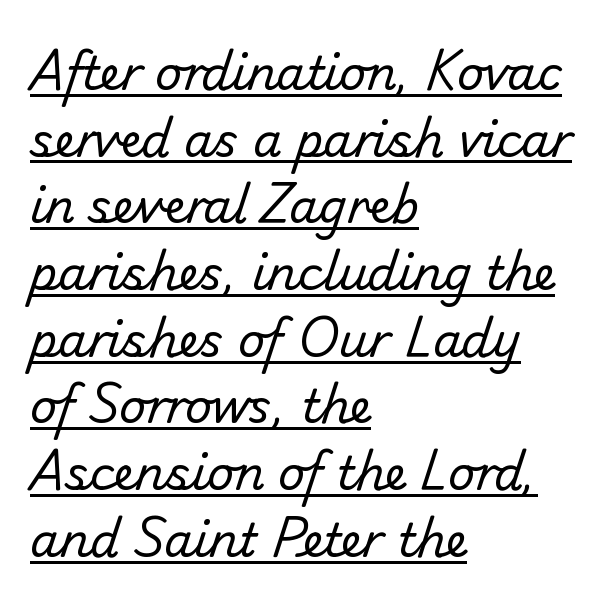
Q: Is the text bold? A: No.
Q: Is the typeface a serif or a sans-serif typeface? A: Sans-serif.
Q: Is the text underlined? A: Yes.
Q: How is the paragraph aligned? A: Left-aligned.
Q: Is the spacing between letters normal or unusually wide? A: Normal.
Q: Is the spacing between lines tight, normal or loose? A: Normal.
Q: Width (condensed, normal, or wide)? A: Normal.
Q: Stroke contrast? A: Low.
Q: x-height? A: Small.
Q: Monospaced? A: No.
